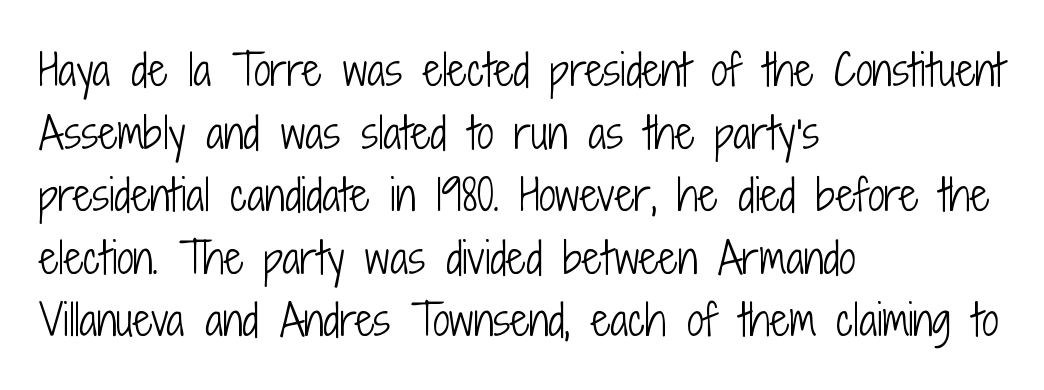
{"serif": "no", "italic": "no", "bold": "no", "weight": "light", "width": "condensed", "stroke_contrast": "low", "x_height": "medium", "monospaced": "no", "underline": "no", "align": "left", "line_spacing": "normal", "line_spacing_ratio": 1.49, "letter_spacing": "normal", "letter_spacing_em": 0.0, "glyph_px": 42}
